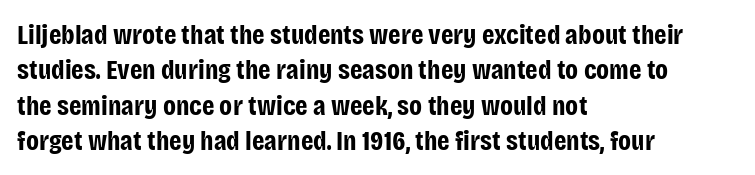
{"serif": "no", "italic": "no", "bold": "yes", "weight": "bold", "width": "condensed", "stroke_contrast": "low", "x_height": "large", "monospaced": "no", "underline": "no", "align": "left", "line_spacing": "normal", "line_spacing_ratio": 1.26, "letter_spacing": "normal", "letter_spacing_em": 0.0, "glyph_px": 28}
